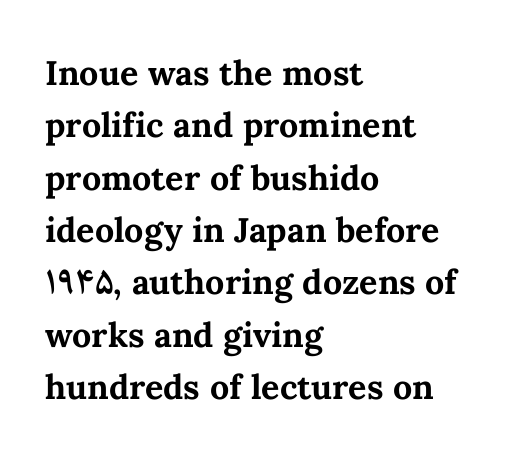
The image shows 34 px bold type, upright; set left-aligned, normal line spacing (1.54x), normal letter spacing, not underlined; medium stroke contrast and a medium x-height.
